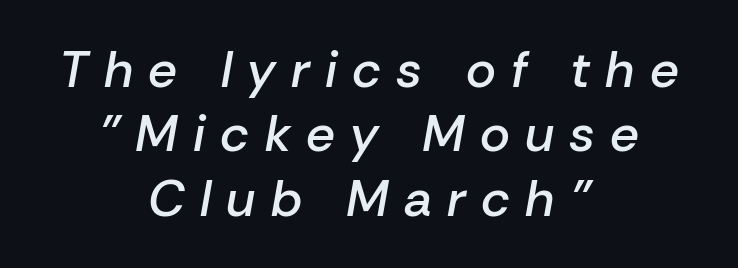
Q: Is the text bold? A: Semi-bold.
Q: Is the text italic (slanted)? A: Yes, it leans right by about 10 degrees.
Q: Is the text underlined? A: No.
Q: How is the paragraph aligned? A: Centered.
Q: Is the spacing between letters normal or unusually wide? A: Unusually wide.
Q: Is the spacing between lines tight, normal or loose? A: Normal.
Q: Width (condensed, normal, or wide)? A: Normal.
Q: Stroke contrast? A: Low.
Q: x-height? A: Medium.
Q: Monospaced? A: No.
